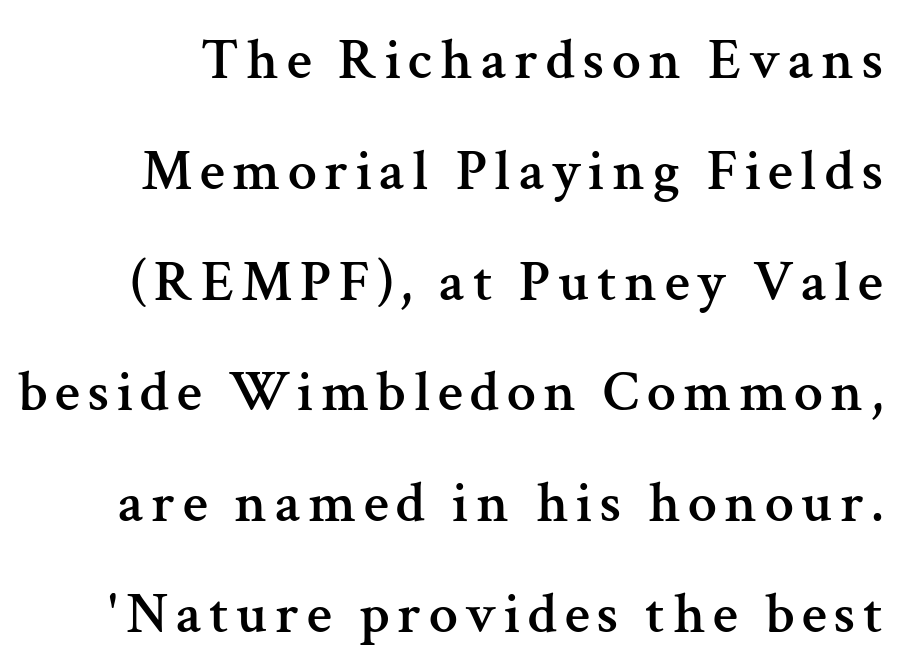
Q: Is the text italic (slanted)? A: No, it is upright.
Q: Is the typeface a serif or a sans-serif typeface? A: Serif.
Q: Is the text underlined? A: No.
Q: Is the spacing between lines tight, normal or loose? A: Loose.
Q: Width (condensed, normal, or wide)? A: Normal.
Q: Stroke contrast? A: Medium.
Q: x-height? A: Medium.
Q: Monospaced? A: No.
